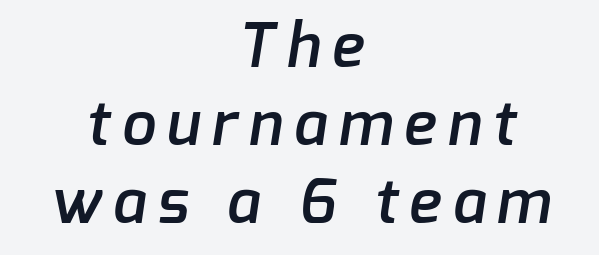
{"serif": "no", "bold": "semi", "weight": "semibold", "width": "normal", "stroke_contrast": "low", "x_height": "medium", "monospaced": "no", "underline": "no", "align": "center", "line_spacing": "normal", "line_spacing_ratio": 1.28, "glyph_px": 61}
